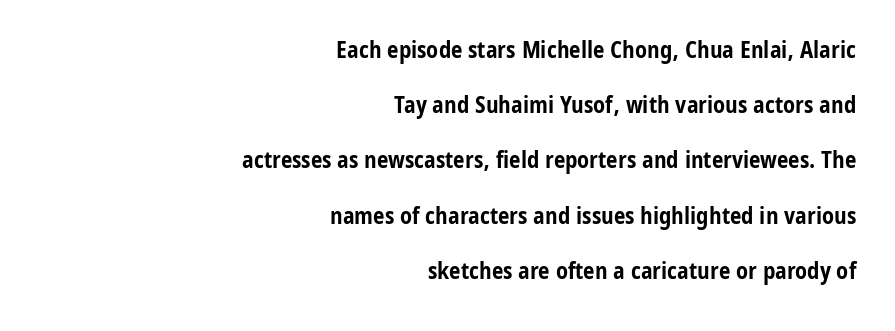
{"italic": "no", "bold": "yes", "underline": "no", "align": "right", "line_spacing": "loose", "line_spacing_ratio": 2.4, "letter_spacing": "normal", "letter_spacing_em": 0.0, "glyph_px": 23}
